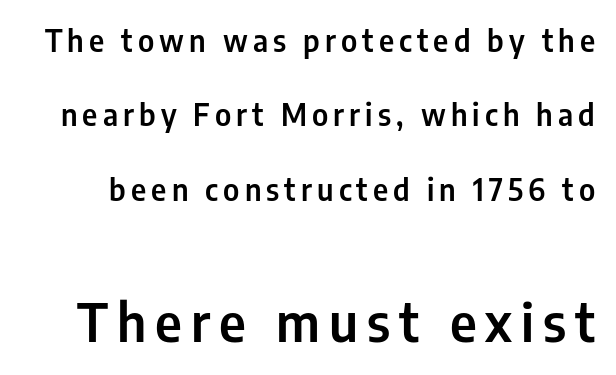
Q: Is the text italic (slanted)? A: No, it is upright.
Q: Is the typeface a serif or a sans-serif typeface? A: Sans-serif.
Q: Is the text underlined? A: No.
Q: Is the spacing between lines tight, normal or loose? A: Loose.
Q: Which block of text is set in a larger size, the first (top) or the second (bottom)? A: The second (bottom) one.
Q: Width (condensed, normal, or wide)? A: Condensed.
Q: Stroke contrast? A: Low.
Q: x-height? A: Medium.
Q: Monospaced? A: No.
